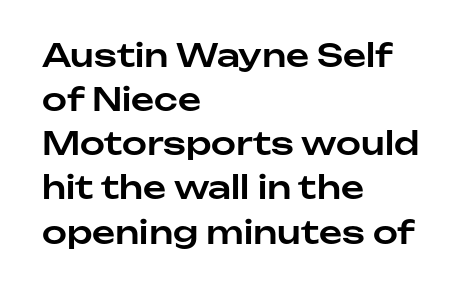
The image shows 32 px sans-serif type, upright; set left-aligned, normal line spacing (1.38x), normal letter spacing, not underlined; low stroke contrast and a medium x-height.
